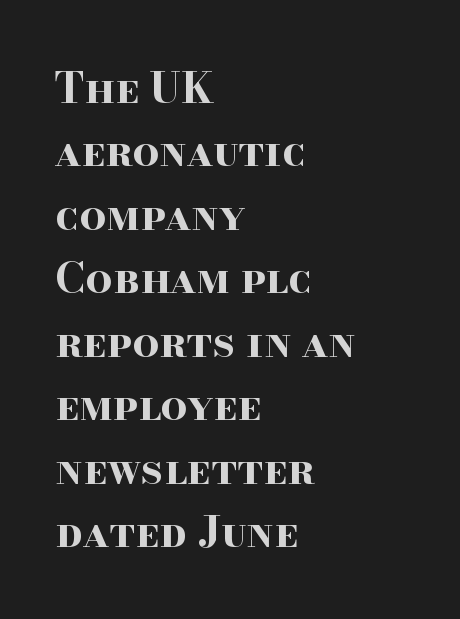
Lines of text with bare space underneath. The letters sit at their default tracking, neither squeezed nor spread. Each letter's strokes conclude with small projecting serifs. Alignment: flush left. In terms of posture, this sample is upright. Each letter keeps its own natural width here, so spacing adapts to shape.
